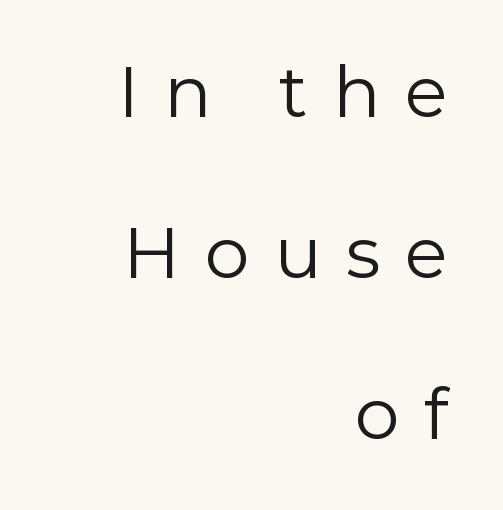
The image shows 77 px light sans-serif type, upright; set right-aligned, loose line spacing (2.09x), unusually wide letter spacing (+0.32 em), not underlined; a medium x-height.
